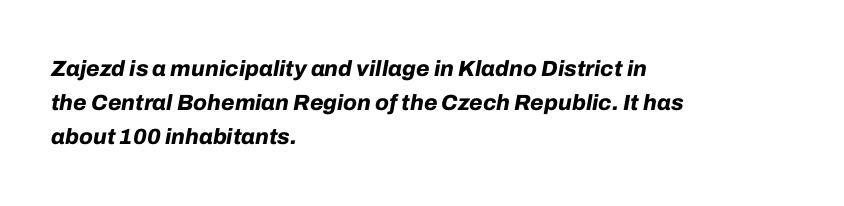
{"italic": "yes", "lean": "right", "slant_degrees": 10, "bold": "yes", "underline": "no", "align": "left", "line_spacing": "normal", "line_spacing_ratio": 1.55, "letter_spacing": "normal", "letter_spacing_em": 0.0, "glyph_px": 22}
